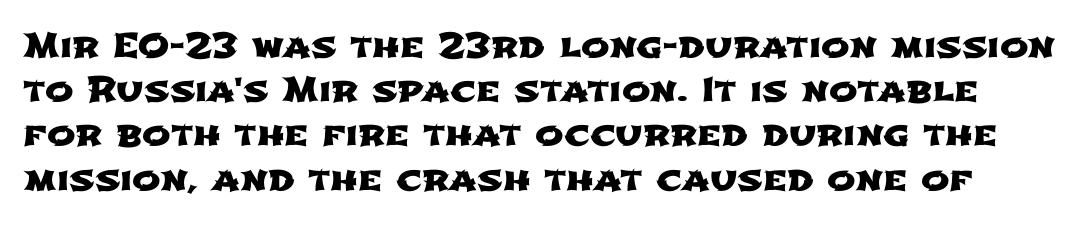
Here the designer chose a conventional face with non-uniform glyph widths. Is there much room between lines? A standard amount, neither cramped nor airy. Type style note: lacks serifs. The letterforms sit shoulder to shoulder at normal distance. Underline: absent.
